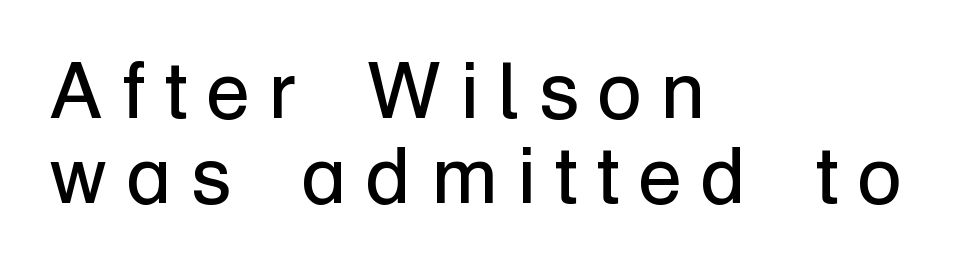
Q: Is the text bold? A: No.
Q: Is the text italic (slanted)? A: No, it is upright.
Q: Is the typeface a serif or a sans-serif typeface? A: Sans-serif.
Q: Is the text underlined? A: No.
Q: How is the paragraph aligned? A: Left-aligned.
Q: Is the spacing between letters normal or unusually wide? A: Unusually wide.
Q: Is the spacing between lines tight, normal or loose? A: Tight.
Q: Width (condensed, normal, or wide)? A: Normal.
Q: Stroke contrast? A: Low.
Q: x-height? A: Medium.
Q: Monospaced? A: No.
